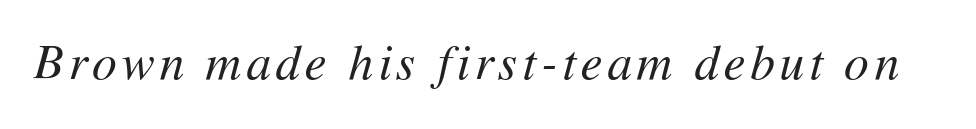
{"italic": "yes", "lean": "right", "slant_degrees": 11, "bold": "no", "weight": "regular", "width": "normal", "stroke_contrast": "medium", "x_height": "medium", "monospaced": "no", "underline": "no", "glyph_px": 49}
